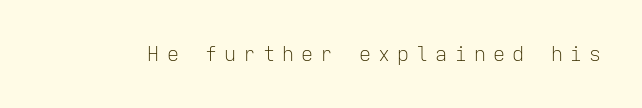
The image shows 20 px text type, upright; set unusually wide letter spacing (+0.36 em), not underlined.
